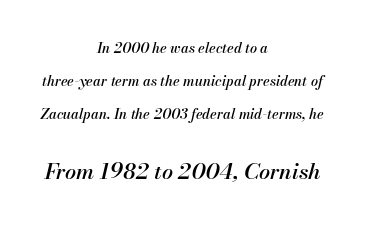
The image shows 22 px text type, italic (leaning right); set centered, loose line spacing (2.36x), normal letter spacing, not underlined; the second (bottom) block is 1.57x larger.
